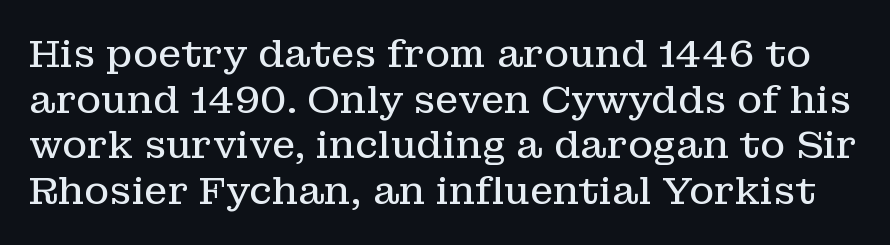
I'd call this a serif setting — the letters wear small feet. This is not heavy type; no bold has been used. The face used here is rendered with its standard letterfit. When letters stand straight like this, we call the style roman or upright. Each letter keeps its own natural width here, so spacing adapts to shape.
